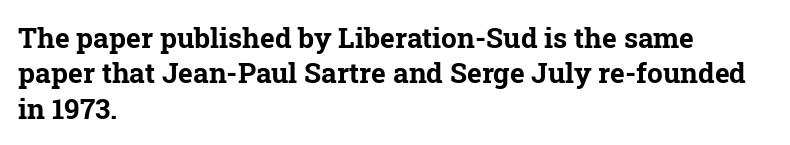
Emphasis by weight is at full strength: bold. This sample keeps an unexceptional amount of space between lines. Spacing verdict: proportional, widths tailored to each character. The space beneath each line is pristine and unruled. Stroke terminals: seriffed.
